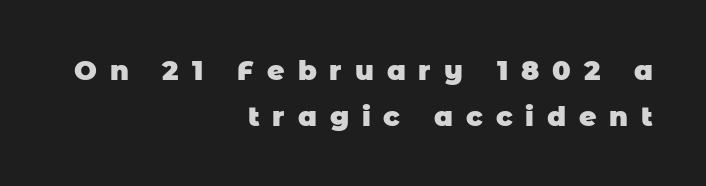
{"bold": "yes", "underline": "no", "align": "right", "line_spacing": "normal", "line_spacing_ratio": 1.7, "letter_spacing": "wide", "letter_spacing_em": 0.48, "glyph_px": 27}
